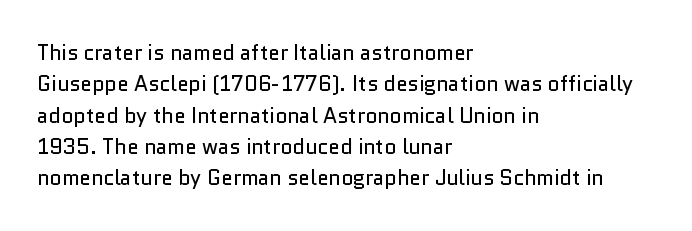
The image shows 21 px text type, upright; set left-aligned, normal line spacing (1.49x), normal letter spacing, not underlined.
